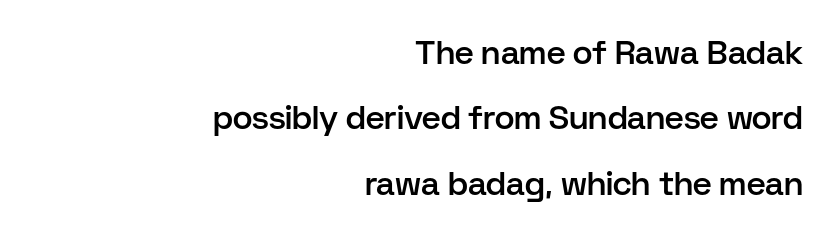
Students, note that the glyphs here touch the page at normal intervals. Looks like regular typesetting: each glyph gets only the width it needs. Do the letters lean? They stand straight. The font family rendered here belongs to the sans-serif group.
